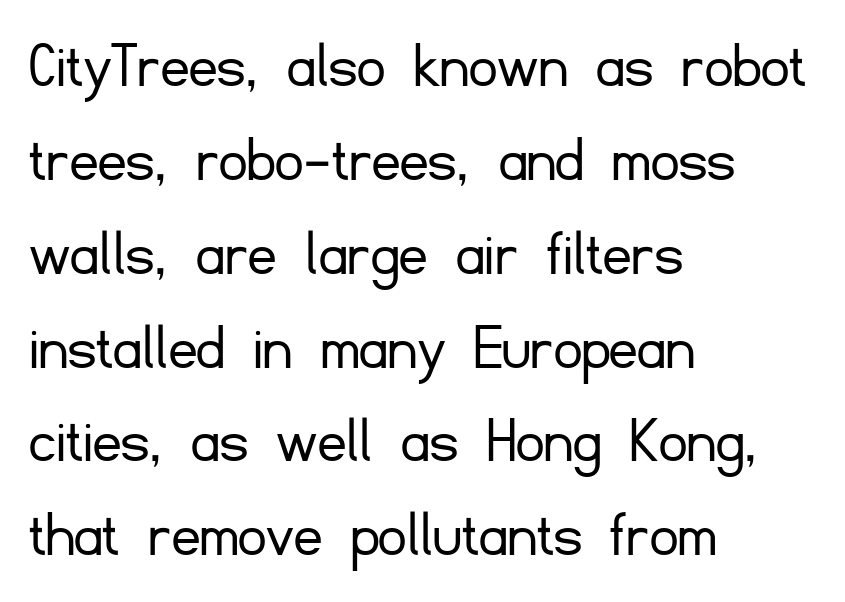
Q: Is the text bold? A: No.
Q: Is the text italic (slanted)? A: No, it is upright.
Q: Is the typeface a serif or a sans-serif typeface? A: Sans-serif.
Q: Is the text underlined? A: No.
Q: How is the paragraph aligned? A: Left-aligned.
Q: Is the spacing between letters normal or unusually wide? A: Normal.
Q: Is the spacing between lines tight, normal or loose? A: Normal.
Q: Width (condensed, normal, or wide)? A: Normal.
Q: Stroke contrast? A: Low.
Q: x-height? A: Small.
Q: Monospaced? A: No.
